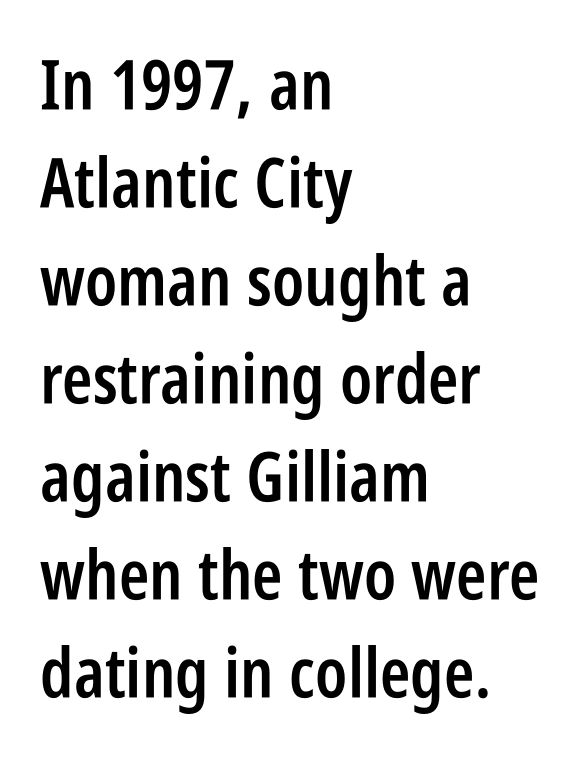
Stroke terminals: plain, sans-serif. Spacing verdict: proportional, widths tailored to each character. This rendering features lettering with no underline. Default kerning and tracking; the words read as compact shapes.
